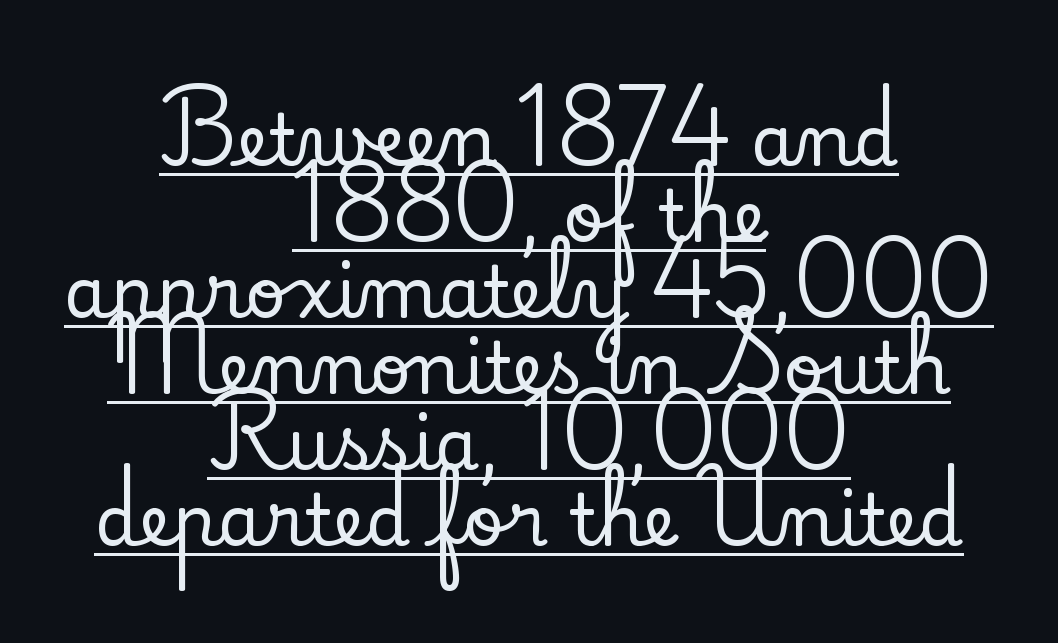
The image shows 71 px serif type, upright; set centered, tight line spacing (1.07x), normal letter spacing, underlined; low stroke contrast and a small x-height.
